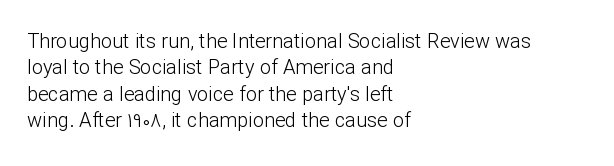
Characters remain perfectly vertical along every line. Rows of type keep a routine distance in the vertical direction. The face looks like a standard text weight, possibly lighter. Letter spacing: default. Each row of text sits above clean, open space.
